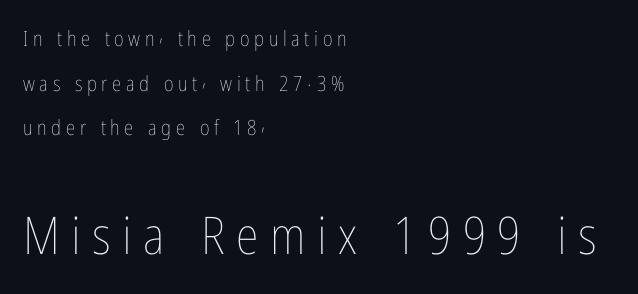
Q: Is the text bold? A: No.
Q: Is the text italic (slanted)? A: No, it is upright.
Q: Is the text underlined? A: No.
Q: How is the paragraph aligned? A: Left-aligned.
Q: Is the spacing between letters normal or unusually wide? A: Unusually wide.
Q: Is the spacing between lines tight, normal or loose? A: Loose.
Q: Which block of text is set in a larger size, the first (top) or the second (bottom)? A: The second (bottom) one.
Q: Width (condensed, normal, or wide)? A: Condensed.
Q: Stroke contrast? A: Low.
Q: x-height? A: Medium.
Q: Monospaced? A: No.
